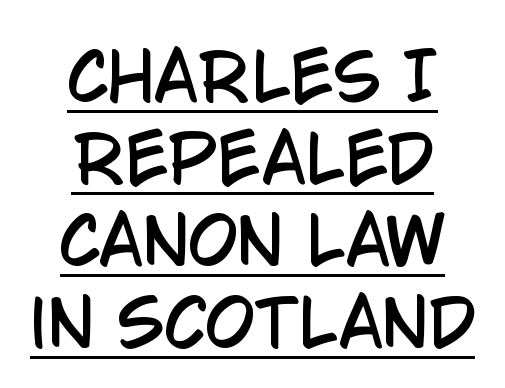
Q: Is the text italic (slanted)? A: No, it is upright.
Q: Is the typeface a serif or a sans-serif typeface? A: Sans-serif.
Q: Is the text underlined? A: Yes.
Q: How is the paragraph aligned? A: Centered.
Q: Is the spacing between letters normal or unusually wide? A: Normal.
Q: Is the spacing between lines tight, normal or loose? A: Normal.
Q: Width (condensed, normal, or wide)? A: Condensed.
Q: Stroke contrast? A: Low.
Q: x-height? A: Large.
Q: Monospaced? A: No.
